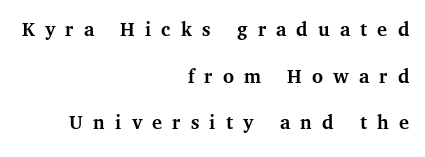
Decoration check: the copy has no underline. Leading is clearly above the norm, producing a sparse column. I'd describe the lettering as bold — thick and assertive. This is roman type, the default non-slanted kind. These lines have a slow, spaced-out rhythm from letter to letter. Casual observation: everything's shoved over to the right.
